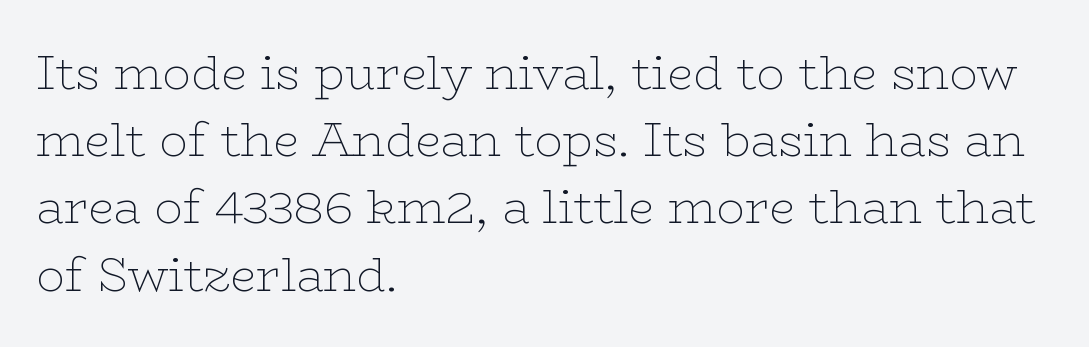
Underline: absent. Look at the bottom of the vertical strokes: they flare into serifs here. The passage shown stacks its lines at a standard gap. Stems and bowls with no extra thickness — not bold. The passage shown has conventional tracking throughout.
